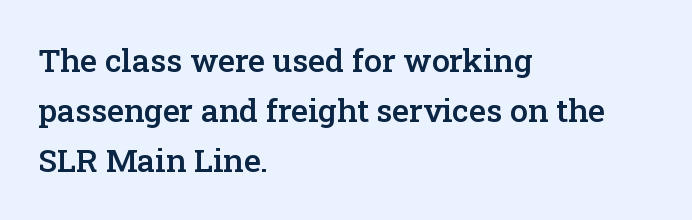
The image shows 32 px semibold serif type, upright; set left-aligned, normal line spacing (1.57x), normal letter spacing, not underlined; low stroke contrast and a medium x-height.
